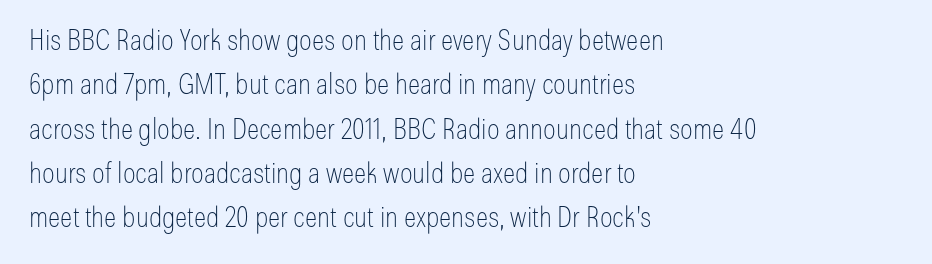
Does the lettering tilt? It doesn't — this is upright. Honestly, the row spacing looks completely unremarkable. The passage shown is not bold in any degree. Leftover space on each line is placed entirely after the last word.
